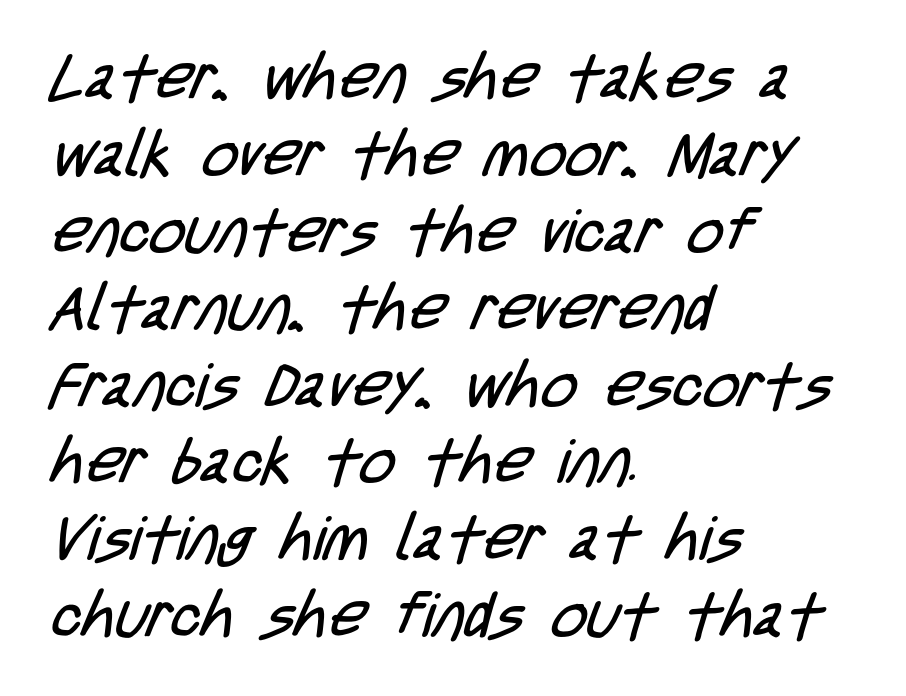
{"serif": "no", "bold": "no", "weight": "regular", "width": "condensed", "stroke_contrast": "low", "x_height": "large", "monospaced": "no", "underline": "no", "align": "left", "line_spacing_ratio": 1.24, "letter_spacing": "normal", "letter_spacing_em": 0.0, "glyph_px": 62}
